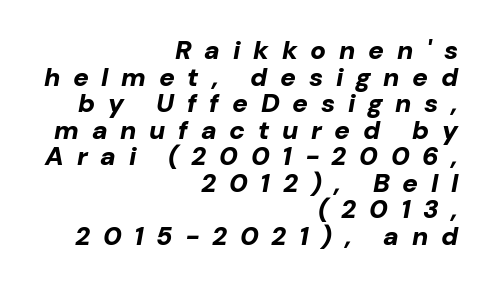
The image shows 26 px bold type, italic (leaning right); set right-aligned, tight line spacing (1.02x), unusually wide letter spacing (+0.49 em), not underlined.
